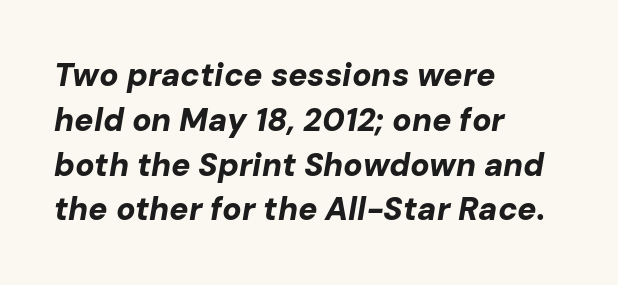
The image shows 32 px bold type, italic (leaning right); set left-aligned, normal line spacing (1.4x), normal letter spacing, not underlined; low stroke contrast and a medium x-height.
